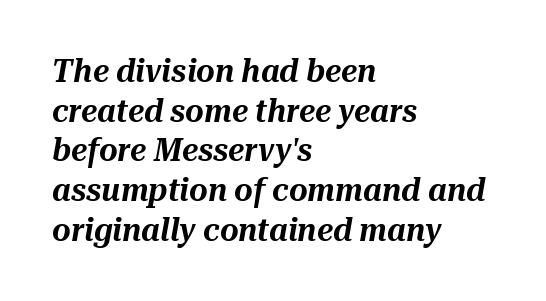
The image shows 32 px text type, italic (leaning right); set left-aligned, line spacing 1.24x, normal letter spacing, not underlined; medium stroke contrast and a medium x-height.
